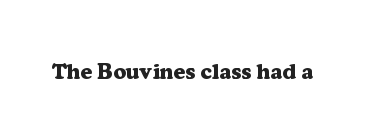
Short note: letters normally spaced. Words float on clear page, feet unadorned. The letters stand upright; this is a roman face. Heavy, bold letterforms.
